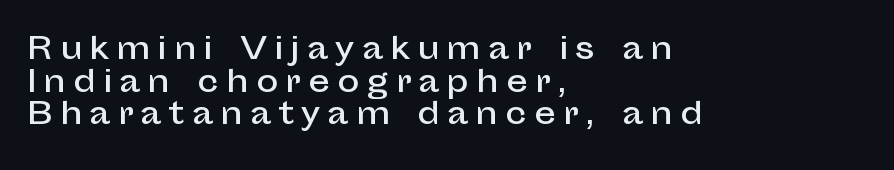
{"serif": "no", "italic": "no", "width": "normal", "stroke_contrast": "low", "x_height": "medium", "monospaced": "no", "underline": "no", "align": "left", "line_spacing": "tight", "line_spacing_ratio": 1.09, "letter_spacing": "wide", "letter_spacing_em": 0.24, "glyph_px": 30}
